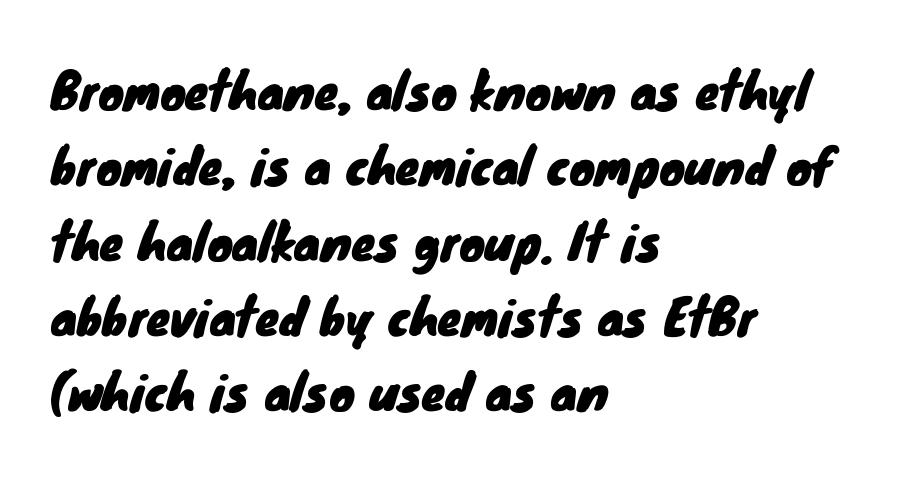
The image shows 48 px sans-serif type; set left-aligned, normal line spacing (1.57x), normal letter spacing, not underlined; low stroke contrast and a small x-height.
